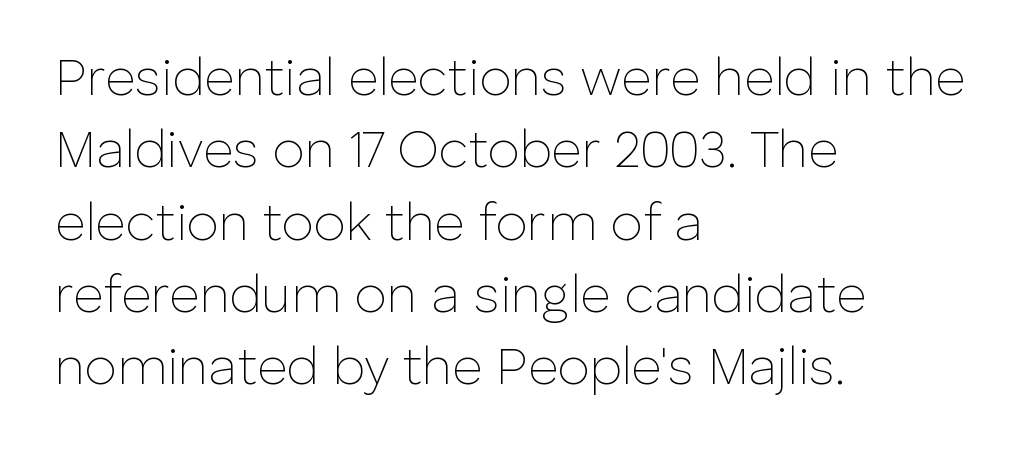
{"serif": "no", "italic": "no", "bold": "no", "weight": "thin", "width": "normal", "stroke_contrast": "low", "x_height": "medium", "monospaced": "no", "underline": "no", "align": "left", "line_spacing": "normal", "line_spacing_ratio": 1.39, "letter_spacing": "normal", "letter_spacing_em": 0.0, "glyph_px": 52}
